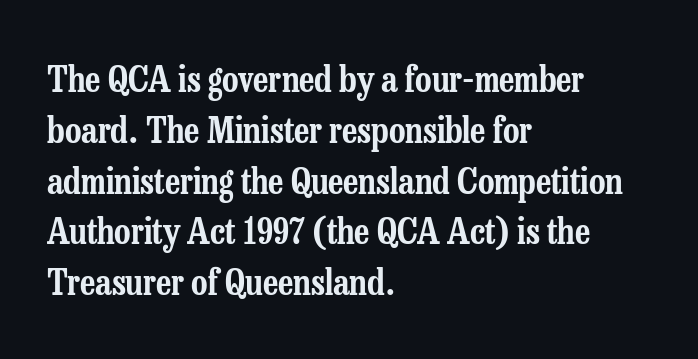
The image shows 36 px condensed serif type, upright; set left-aligned, normal line spacing (1.41x), normal letter spacing, not underlined; low stroke contrast and a medium x-height.
